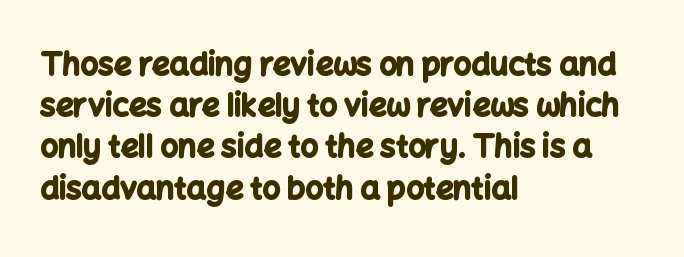
These lines carry a lot of weight — the face is fully bold. All the whitespace from short lines collects on the right. Normally led — the rows are evenly, conventionally spaced. This rendering features lettering with no underline. These lines are rendered in a variable-pitch font.
